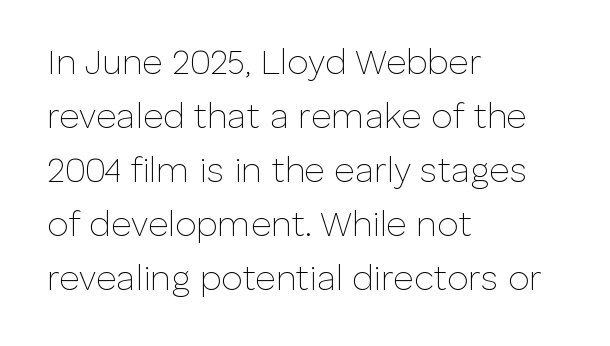
The image shows 35 px thin sans-serif type, upright; set left-aligned, normal line spacing (1.54x), normal letter spacing, not underlined; low stroke contrast and a medium x-height.
